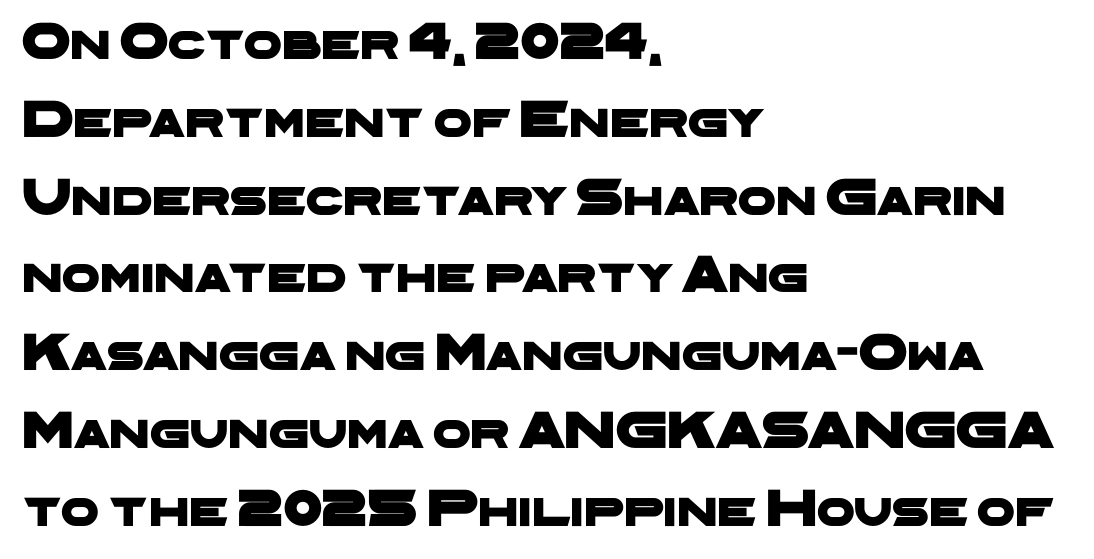
{"serif": "no", "width": "wide", "stroke_contrast": "low", "x_height": "medium", "monospaced": "no", "underline": "no", "align": "left", "line_spacing": "normal", "line_spacing_ratio": 1.44, "letter_spacing": "normal", "letter_spacing_em": 0.0, "glyph_px": 54}
